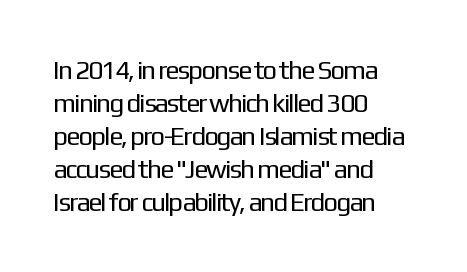
Q: Is the text bold? A: No.
Q: Is the text italic (slanted)? A: No, it is upright.
Q: Is the text underlined? A: No.
Q: How is the paragraph aligned? A: Left-aligned.
Q: Is the spacing between letters normal or unusually wide? A: Normal.
Q: Is the spacing between lines tight, normal or loose? A: Normal.
